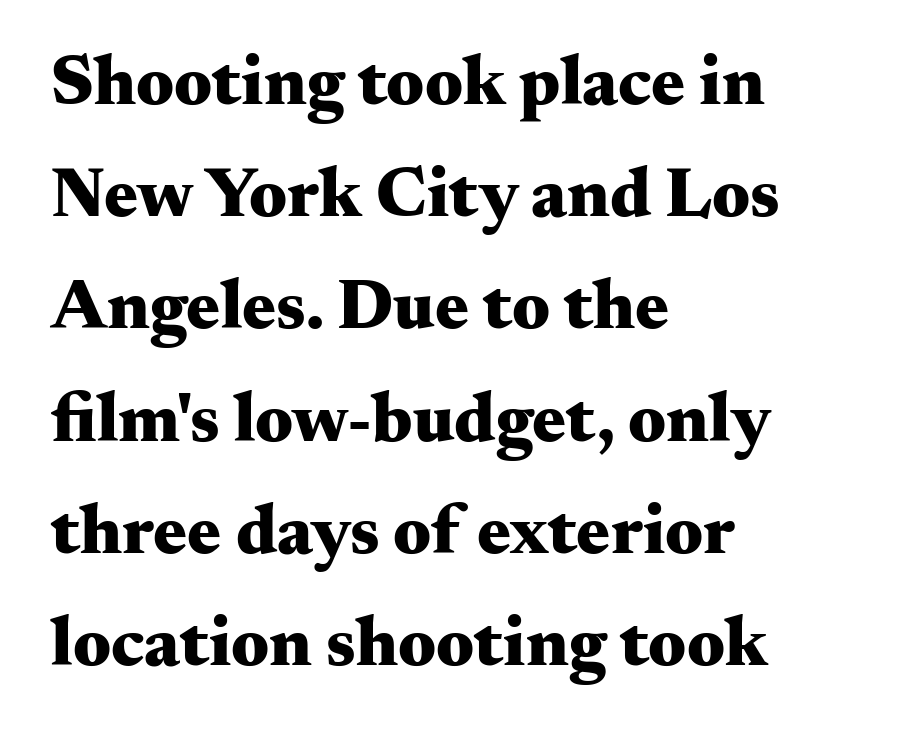
Q: Is the text bold? A: Yes.
Q: Is the text italic (slanted)? A: No, it is upright.
Q: Is the typeface a serif or a sans-serif typeface? A: Serif.
Q: Is the text underlined? A: No.
Q: How is the paragraph aligned? A: Left-aligned.
Q: Is the spacing between letters normal or unusually wide? A: Normal.
Q: Is the spacing between lines tight, normal or loose? A: Normal.
Q: Width (condensed, normal, or wide)? A: Wide.
Q: Stroke contrast? A: Medium.
Q: x-height? A: Small.
Q: Monospaced? A: No.
